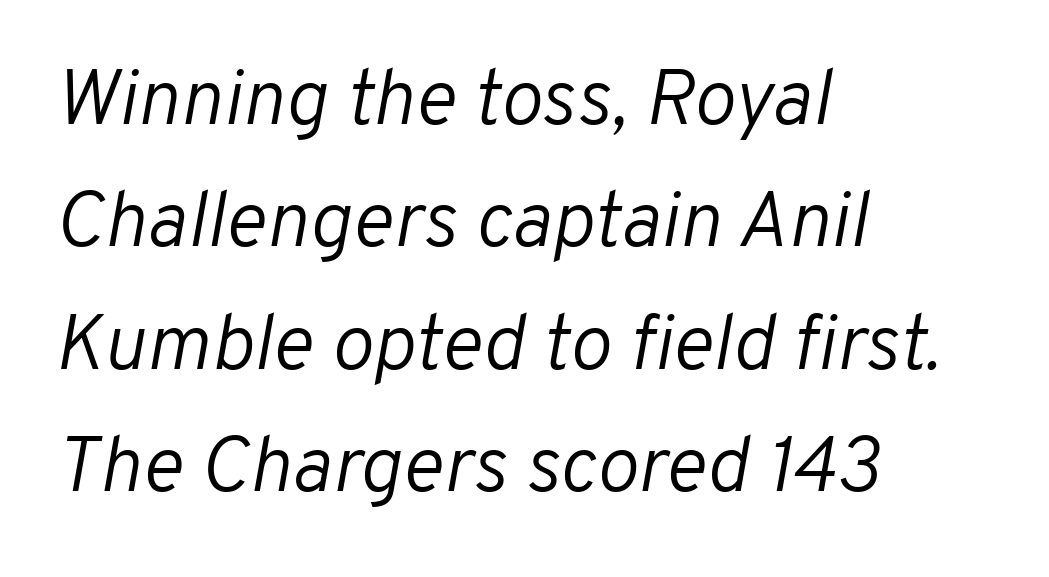
Students, note that the glyphs here touch the page at normal intervals. The lines sit at an ordinary, default distance from one another. Stems and bowls with no extra thickness — not bold. Looking at the ascenders, they clearly lean. Beneath every word, the page is bare.
